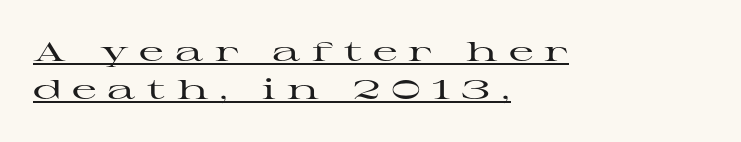
Q: Is the text italic (slanted)? A: No, it is upright.
Q: Is the text underlined? A: Yes.
Q: How is the paragraph aligned? A: Left-aligned.
Q: Is the spacing between letters normal or unusually wide? A: Unusually wide.
Q: Is the spacing between lines tight, normal or loose? A: Normal.
